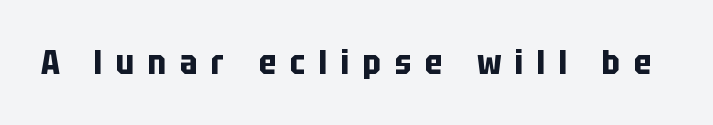
Notice how thick the strokes are: this is what a full bold looks like. Upright lettering throughout. Each letter keeps its own natural width here, so spacing adapts to shape. Look at the bottom of the vertical strokes: they stop flat, with no serifs. Lines of text with bare space underneath.
